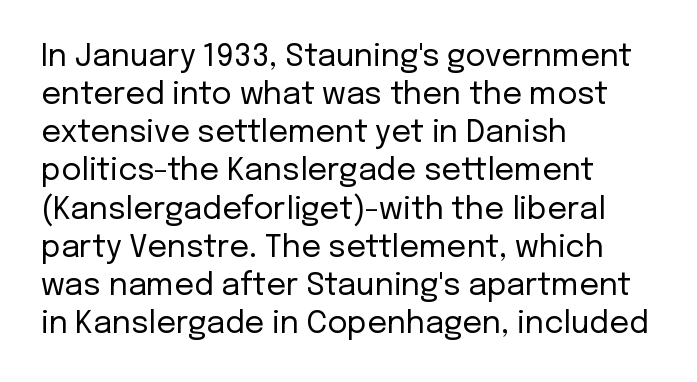
{"serif": "no", "italic": "no", "bold": "no", "weight": "regular", "width": "normal", "stroke_contrast": "low", "x_height": "medium", "monospaced": "no", "underline": "no", "align": "left", "line_spacing_ratio": 1.23, "letter_spacing": "normal", "letter_spacing_em": 0.0, "glyph_px": 31}
